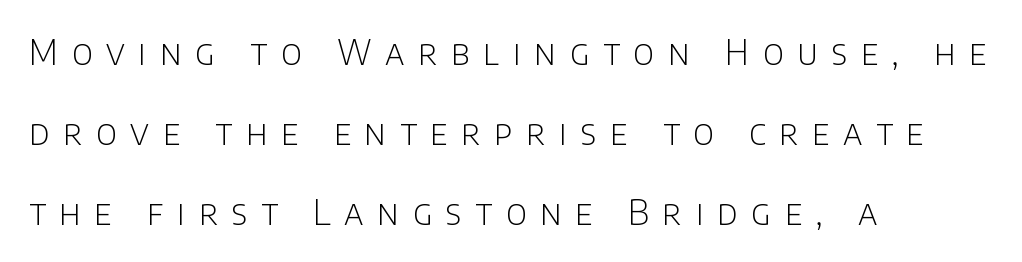
The image shows 34 px light sans-serif type, upright; set left-aligned, loose line spacing (2.35x), unusually wide letter spacing (+0.4 em), not underlined; low stroke contrast and a large x-height.
